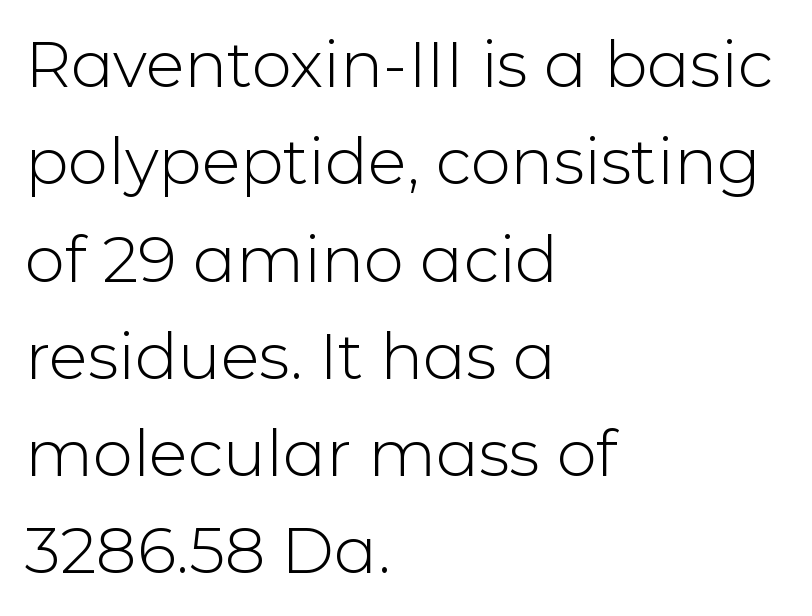
Q: Is the text bold? A: No.
Q: Is the text italic (slanted)? A: No, it is upright.
Q: Is the typeface a serif or a sans-serif typeface? A: Sans-serif.
Q: Is the text underlined? A: No.
Q: How is the paragraph aligned? A: Left-aligned.
Q: Is the spacing between letters normal or unusually wide? A: Normal.
Q: Is the spacing between lines tight, normal or loose? A: Normal.
Q: Width (condensed, normal, or wide)? A: Normal.
Q: Stroke contrast? A: Low.
Q: x-height? A: Medium.
Q: Monospaced? A: No.
